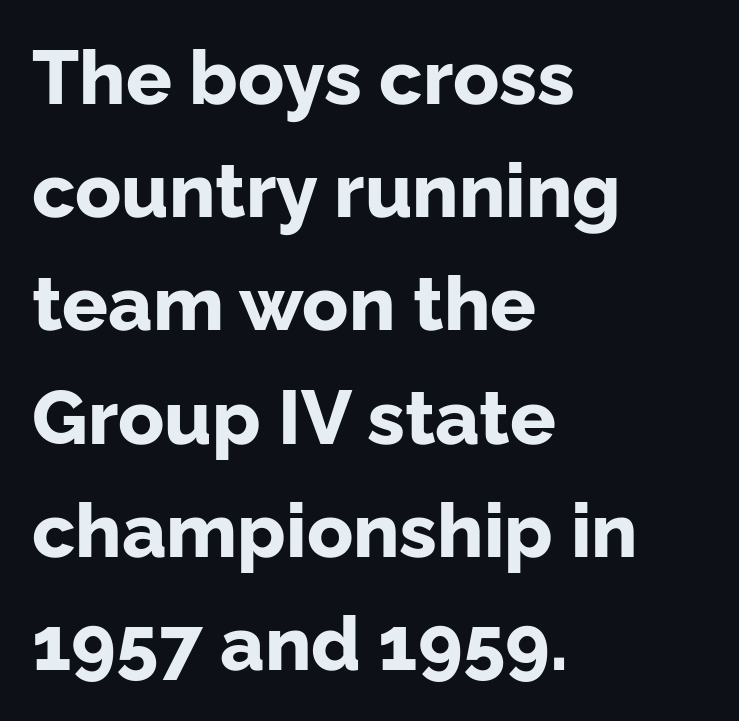
The image shows 76 px bold sans-serif type, upright; set left-aligned, normal line spacing (1.49x), normal letter spacing, not underlined; low stroke contrast and a medium x-height.
